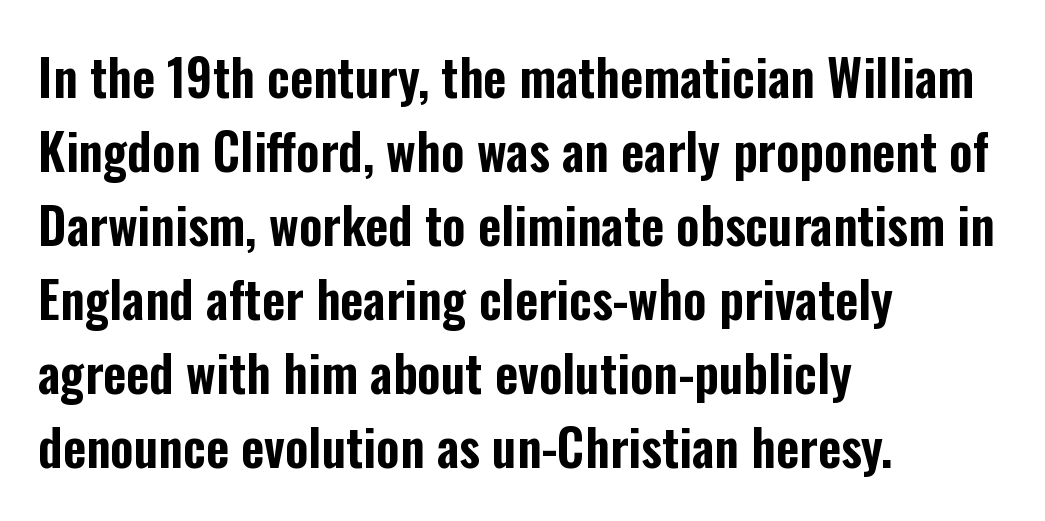
This rendering features lettering with no underline. The glyphs in this specimen are sans serif. Quick note: not italic, upright. Line beginnings align vertically; line endings do not.
